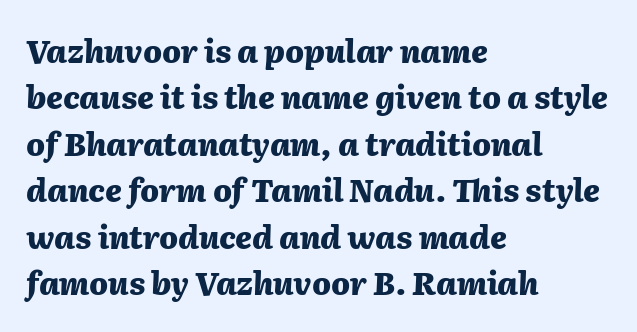
Descenders hang freely into open space. Proportional: the letters do not fall into vertical columns. Evenly set lines give the paragraph a standard silhouette. Words appear dense and cohesive because spacing is normal.
